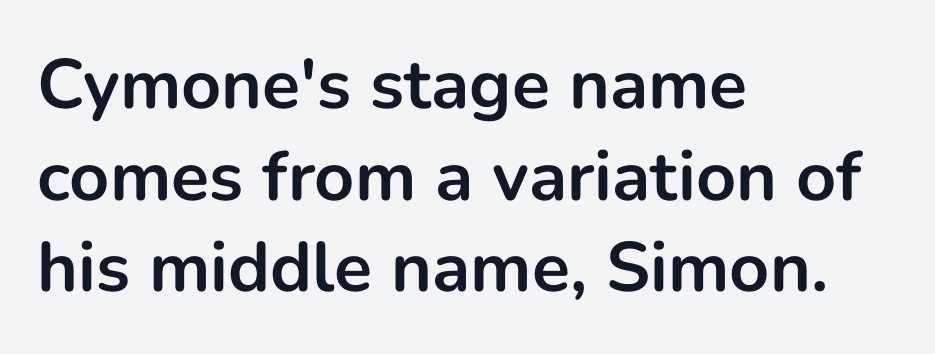
{"serif": "no", "italic": "no", "bold": "yes", "weight": "bold", "width": "normal", "stroke_contrast": "low", "x_height": "medium", "monospaced": "no", "underline": "no", "align": "left", "line_spacing": "normal", "line_spacing_ratio": 1.31, "letter_spacing": "normal", "letter_spacing_em": 0.0, "glyph_px": 70}
